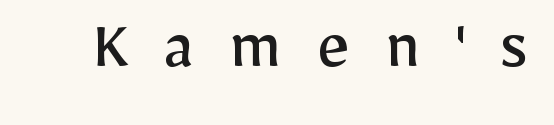
Q: Is the text bold? A: No.
Q: Is the text italic (slanted)? A: No, it is upright.
Q: Is the typeface a serif or a sans-serif typeface? A: Sans-serif.
Q: Is the text underlined? A: No.
Q: Is the spacing between letters normal or unusually wide? A: Unusually wide.
Q: Width (condensed, normal, or wide)? A: Normal.
Q: Stroke contrast? A: Low.
Q: x-height? A: Medium.
Q: Monospaced? A: No.
